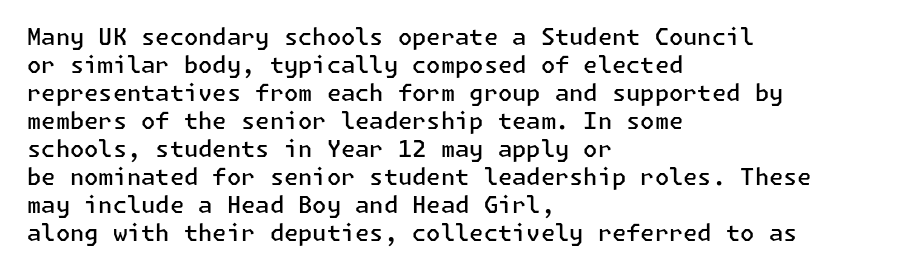
Q: Is the text bold? A: Semi-bold.
Q: Is the text italic (slanted)? A: No, it is upright.
Q: Is the text underlined? A: No.
Q: How is the paragraph aligned? A: Left-aligned.
Q: Is the spacing between letters normal or unusually wide? A: Normal.
